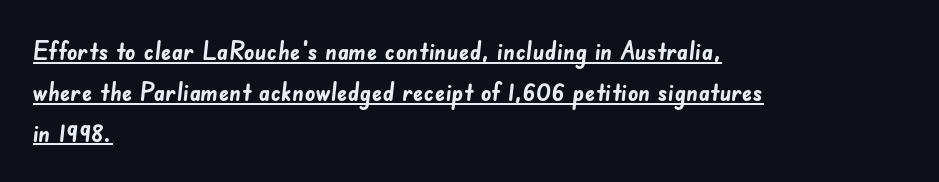
{"bold": "yes", "underline": "yes", "align": "left", "line_spacing": "normal", "line_spacing_ratio": 1.57, "letter_spacing": "normal", "letter_spacing_em": 0.0, "glyph_px": 26}
